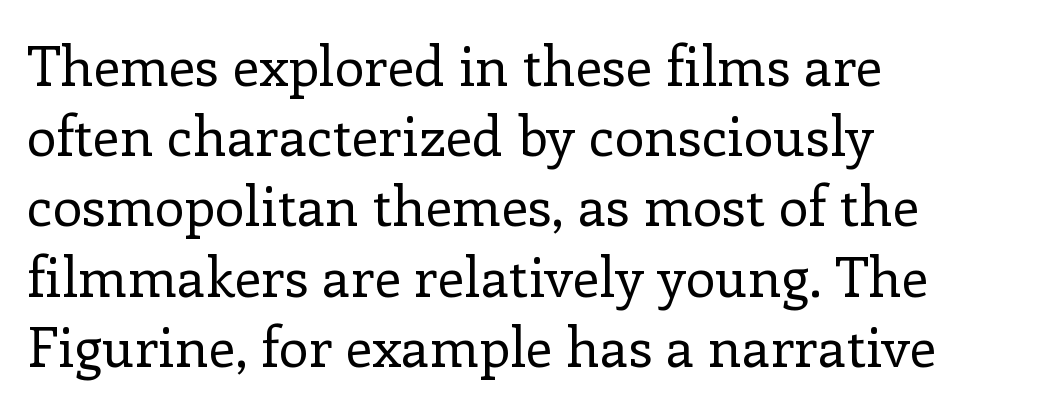
The image shows 54 px regular-weight serif type, upright; set left-aligned, normal line spacing (1.3x), normal letter spacing, not underlined; low stroke contrast and a medium x-height.
